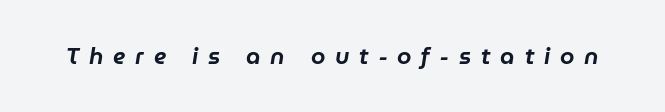
Q: Is the text italic (slanted)? A: Yes, it leans right by about 9 degrees.
Q: Is the text underlined? A: No.
Q: Is the spacing between letters normal or unusually wide? A: Unusually wide.
